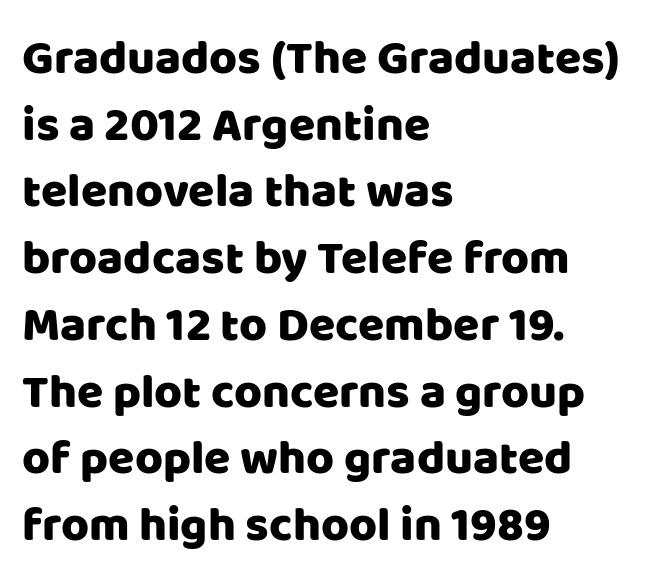
{"serif": "no", "italic": "no", "width": "normal", "stroke_contrast": "low", "x_height": "large", "monospaced": "no", "underline": "no", "align": "left", "line_spacing": "normal", "line_spacing_ratio": 1.39, "letter_spacing": "normal", "letter_spacing_em": 0.0, "glyph_px": 48}
